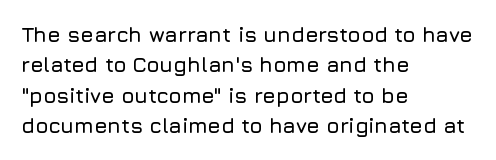
A bare baseline throughout the passage. This rendering uses left alignment, leaving the right contour irregular. Vertical strokes here are truly vertical. Glyph-to-glyph distance matches everyday printed text. If you measured baseline to baseline, you'd find a middling distance.
